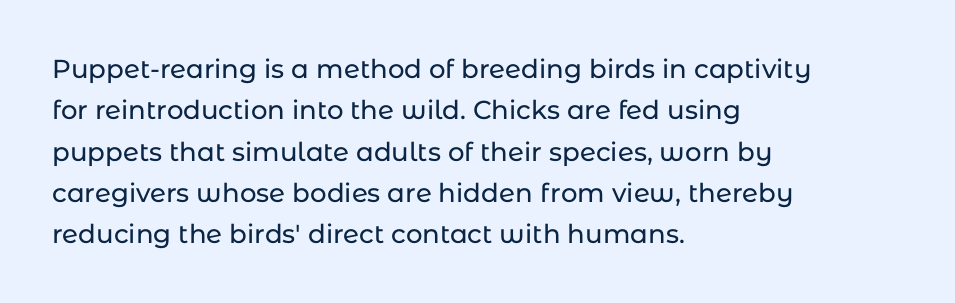
The image shows 26 px text type, upright; set left-aligned, normal line spacing (1.59x), normal letter spacing, not underlined.
